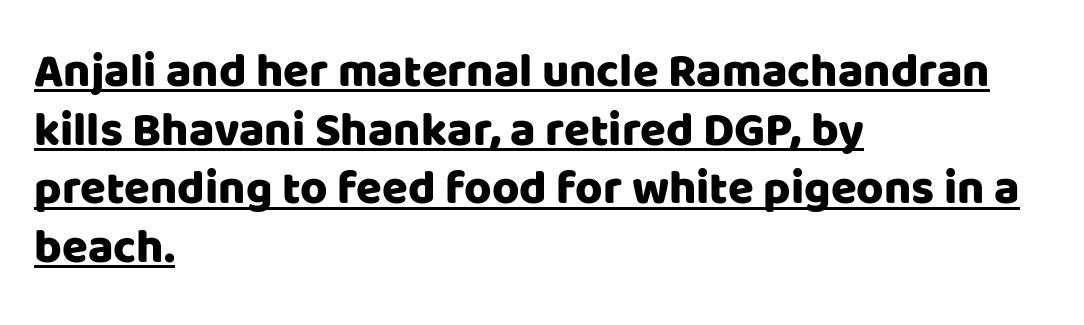
The image shows 47 px sans-serif type, upright; set left-aligned, normal line spacing (1.25x), normal letter spacing, underlined; low stroke contrast and a large x-height.
